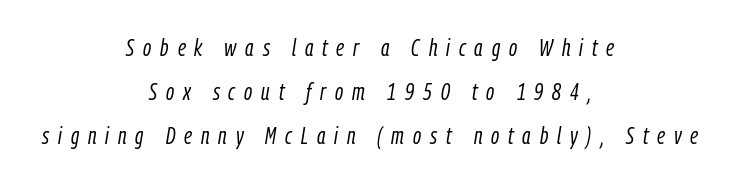
Does the lettering tilt? It does — this is italic. Words float on clear page, feet unadorned. Someone cranked the tracking dial way up on this one. The typeface has the unassuming heft of standard copy or less. The paragraph shown floats in the horizontal middle.
